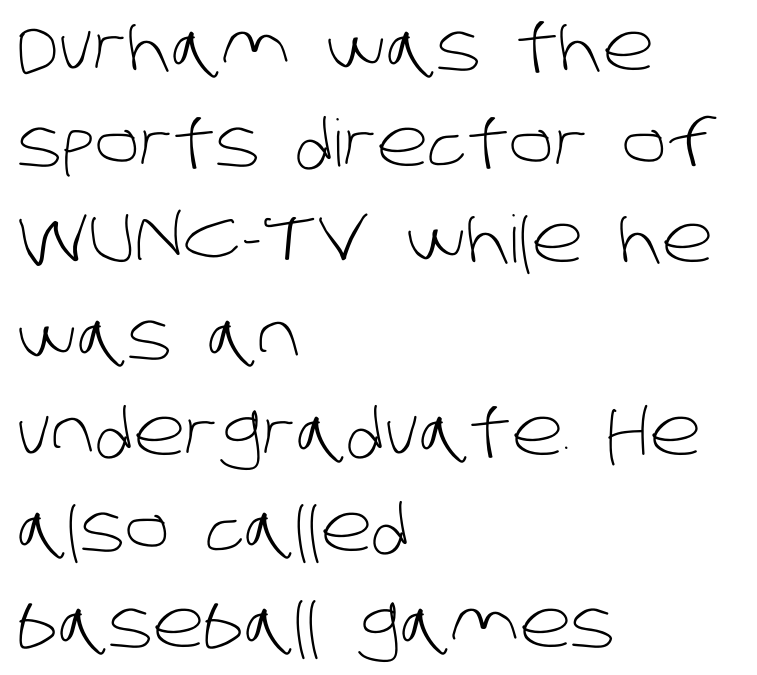
{"serif": "no", "bold": "no", "weight": "light", "width": "normal", "stroke_contrast": "low", "x_height": "large", "monospaced": "no", "underline": "no", "align": "left", "line_spacing": "normal", "line_spacing_ratio": 1.48, "letter_spacing": "normal", "letter_spacing_em": 0.0, "glyph_px": 65}
